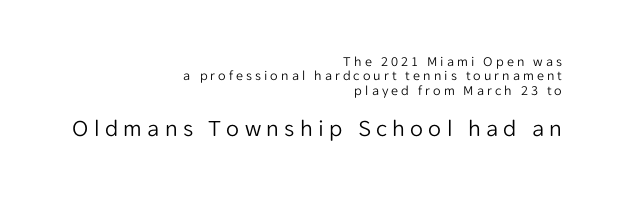
Q: Is the text bold? A: No.
Q: Is the text italic (slanted)? A: No, it is upright.
Q: Is the text underlined? A: No.
Q: How is the paragraph aligned? A: Right-aligned.
Q: Is the spacing between letters normal or unusually wide? A: Unusually wide.
Q: Is the spacing between lines tight, normal or loose? A: Tight.
Q: Which block of text is set in a larger size, the first (top) or the second (bottom)? A: The second (bottom) one.
